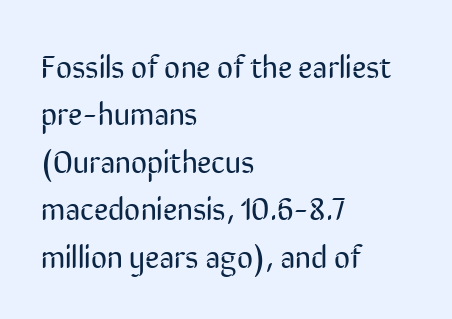
Q: Is the text bold? A: No.
Q: Is the text italic (slanted)? A: No, it is upright.
Q: Is the typeface a serif or a sans-serif typeface? A: Sans-serif.
Q: Is the text underlined? A: No.
Q: How is the paragraph aligned? A: Left-aligned.
Q: Is the spacing between letters normal or unusually wide? A: Normal.
Q: Is the spacing between lines tight, normal or loose? A: Normal.
Q: Width (condensed, normal, or wide)? A: Condensed.
Q: Stroke contrast? A: Low.
Q: x-height? A: Medium.
Q: Monospaced? A: No.
